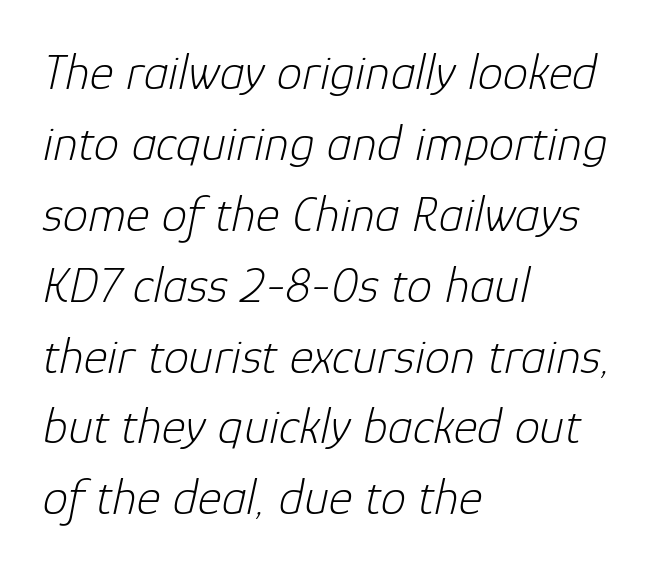
{"italic": "yes", "lean": "right", "slant_degrees": 12, "bold": "no", "weight": "light", "width": "normal", "stroke_contrast": "low", "x_height": "medium", "monospaced": "no", "underline": "no", "align": "left", "line_spacing": "normal", "line_spacing_ratio": 1.39, "letter_spacing": "normal", "letter_spacing_em": 0.0, "glyph_px": 51}
